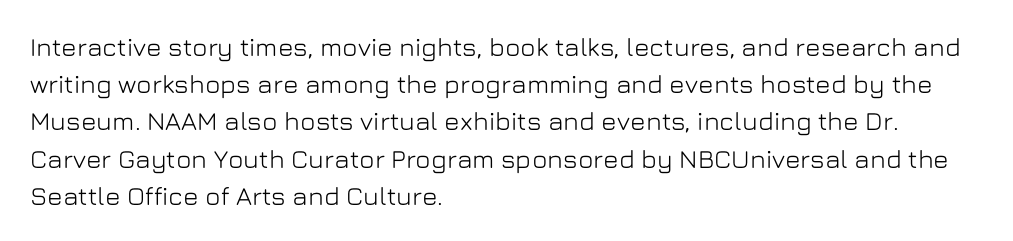
The image shows 26 px text type, upright; set left-aligned, normal line spacing (1.43x), normal letter spacing, not underlined.
